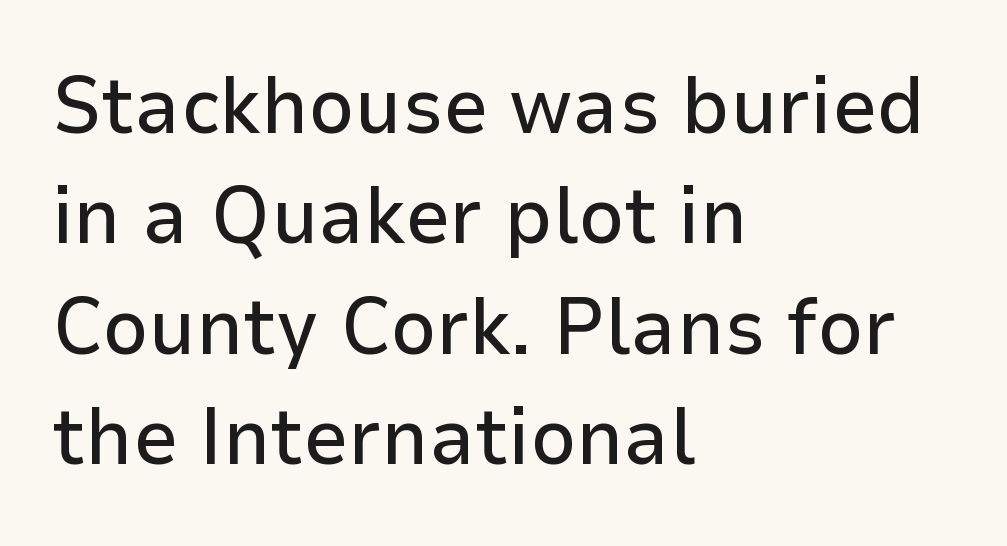
Q: Is the text italic (slanted)? A: No, it is upright.
Q: Is the typeface a serif or a sans-serif typeface? A: Sans-serif.
Q: Is the text underlined? A: No.
Q: How is the paragraph aligned? A: Left-aligned.
Q: Is the spacing between letters normal or unusually wide? A: Normal.
Q: Is the spacing between lines tight, normal or loose? A: Normal.
Q: Width (condensed, normal, or wide)? A: Normal.
Q: Stroke contrast? A: Low.
Q: x-height? A: Medium.
Q: Monospaced? A: No.
